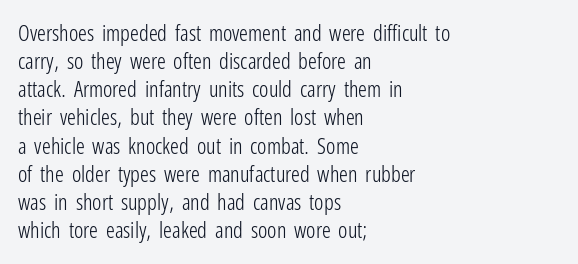
Q: Is the text bold? A: No.
Q: Is the text italic (slanted)? A: No, it is upright.
Q: Is the text underlined? A: No.
Q: How is the paragraph aligned? A: Left-aligned.
Q: Is the spacing between letters normal or unusually wide? A: Normal.
Q: Is the spacing between lines tight, normal or loose? A: Normal.
